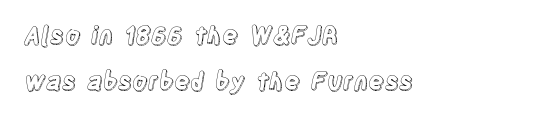
The image shows 24 px text type; set left-aligned, loose line spacing (1.91x), normal letter spacing, not underlined.
